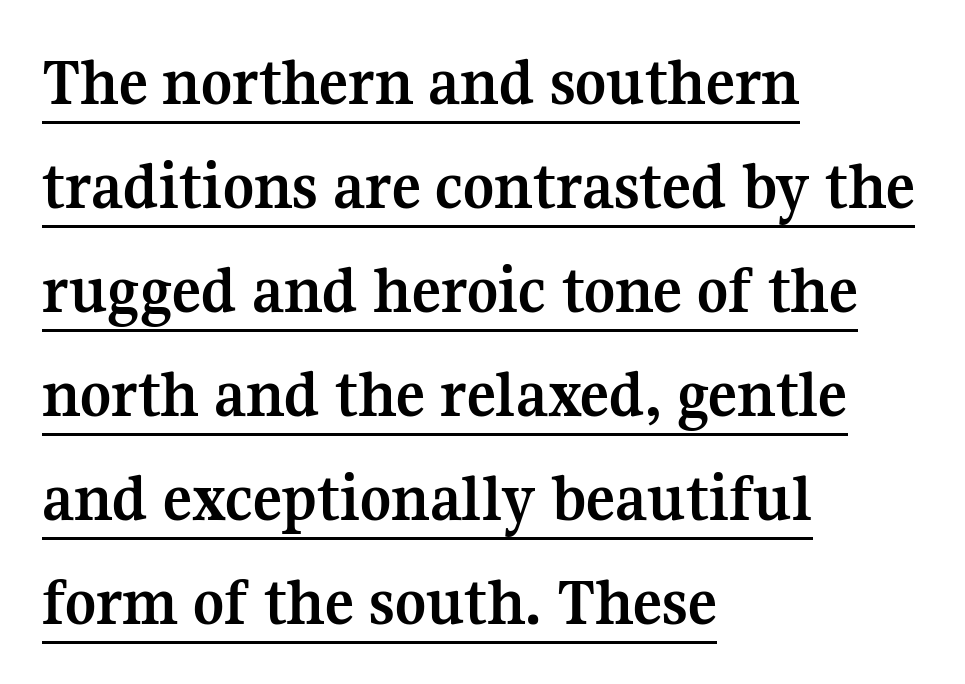
Q: Is the text bold? A: Yes.
Q: Is the text italic (slanted)? A: No, it is upright.
Q: Is the typeface a serif or a sans-serif typeface? A: Serif.
Q: Is the text underlined? A: Yes.
Q: How is the paragraph aligned? A: Left-aligned.
Q: Is the spacing between letters normal or unusually wide? A: Normal.
Q: Is the spacing between lines tight, normal or loose? A: Normal.
Q: Width (condensed, normal, or wide)? A: Normal.
Q: Stroke contrast? A: Medium.
Q: x-height? A: Medium.
Q: Monospaced? A: No.
